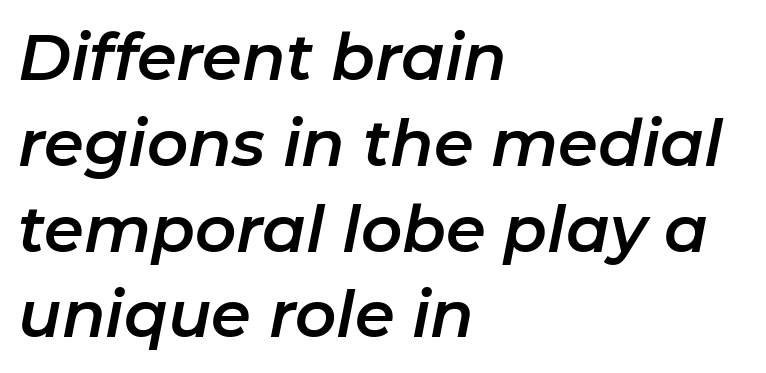
The image shows 64 px text type, italic (leaning right); set left-aligned, normal line spacing (1.34x), normal letter spacing, not underlined; low stroke contrast and a medium x-height.
